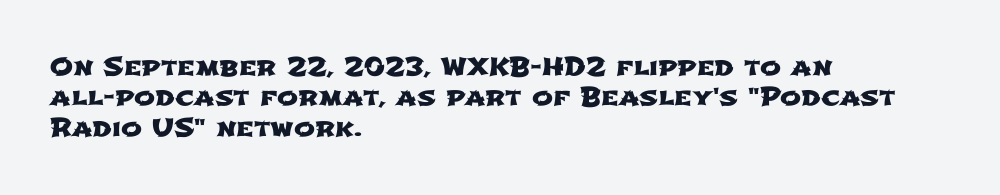
Caption: standard tracking, unaltered. Layout note: lines flush left. Beneath every word, the page is bare.
